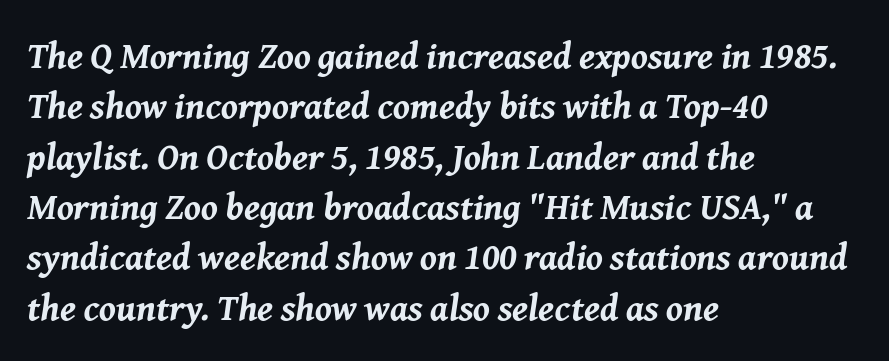
{"italic": "yes", "lean": "right", "slant_degrees": 8, "bold": "yes", "weight": "bold", "width": "normal", "stroke_contrast": "medium", "x_height": "medium", "monospaced": "no", "underline": "no", "align": "left", "line_spacing": "normal", "line_spacing_ratio": 1.36, "letter_spacing": "normal", "letter_spacing_em": 0.0, "glyph_px": 37}
